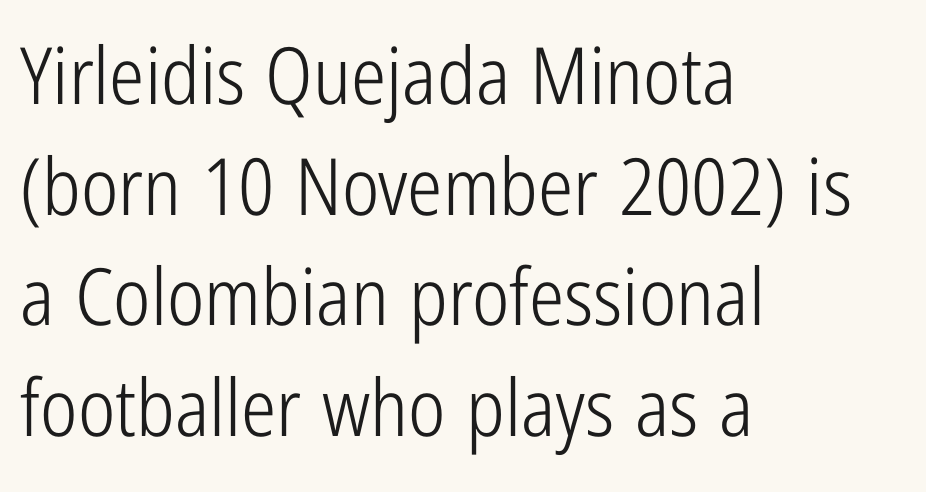
{"serif": "no", "italic": "no", "bold": "no", "weight": "light", "width": "condensed", "stroke_contrast": "low", "x_height": "medium", "monospaced": "no", "underline": "no", "align": "left", "line_spacing": "normal", "line_spacing_ratio": 1.4, "letter_spacing": "normal", "letter_spacing_em": 0.0, "glyph_px": 79}
